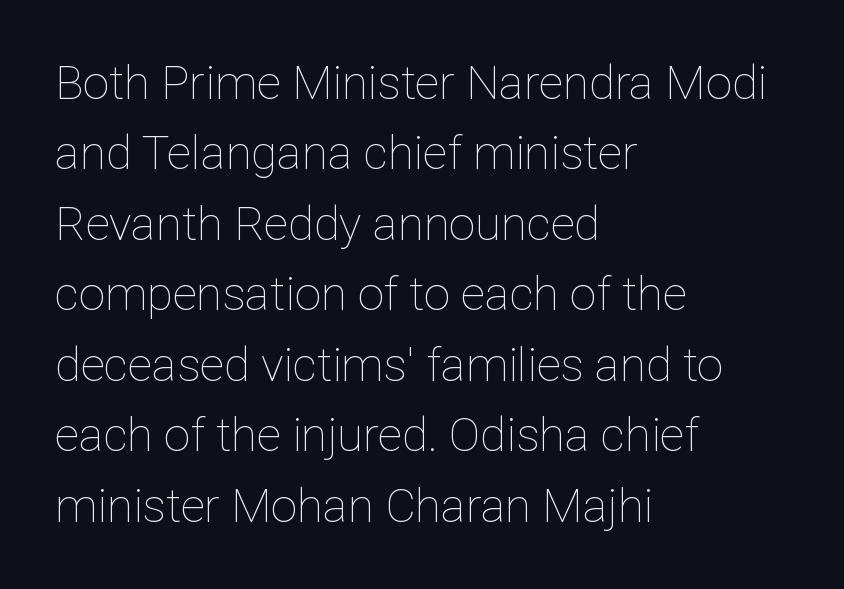
{"italic": "no", "bold": "no", "weight": "thin", "width": "normal", "stroke_contrast": "low", "x_height": "medium", "monospaced": "no", "underline": "no", "align": "left", "line_spacing": "normal", "line_spacing_ratio": 1.5, "letter_spacing": "normal", "letter_spacing_em": 0.0, "glyph_px": 47}
